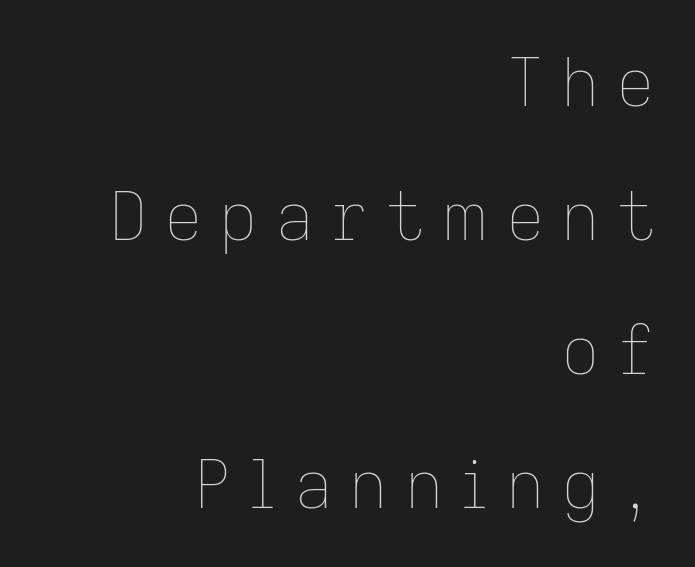
{"italic": "no", "bold": "no", "weight": "thin", "width": "normal", "stroke_contrast": "low", "x_height": "medium", "monospaced": "no", "underline": "no", "align": "right", "line_spacing": "loose", "line_spacing_ratio": 2.0, "letter_spacing": "wide", "letter_spacing_em": 0.25, "glyph_px": 67}
